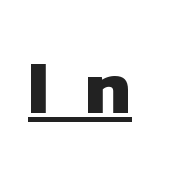
Q: Is the text bold? A: Yes.
Q: Is the typeface a serif or a sans-serif typeface? A: Sans-serif.
Q: Is the text underlined? A: Yes.
Q: Is the spacing between letters normal or unusually wide? A: Unusually wide.
Q: Width (condensed, normal, or wide)? A: Normal.
Q: Stroke contrast? A: Low.
Q: x-height? A: Medium.
Q: Monospaced? A: No.
